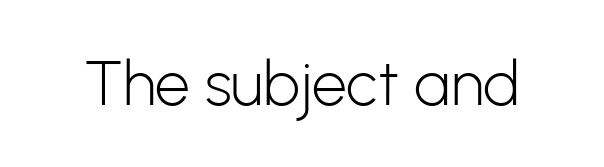
{"serif": "no", "italic": "no", "bold": "no", "weight": "light", "width": "normal", "stroke_contrast": "low", "x_height": "medium", "monospaced": "no", "underline": "no", "letter_spacing": "normal", "letter_spacing_em": 0.0, "glyph_px": 62}
